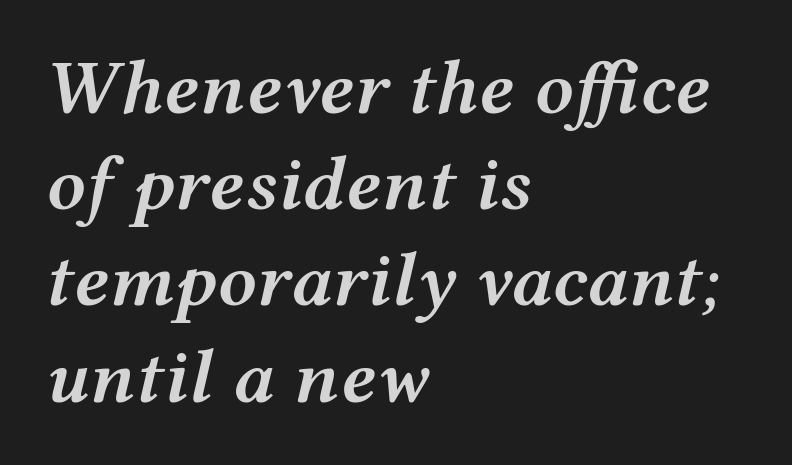
Q: Is the text bold? A: Semi-bold.
Q: Is the text italic (slanted)? A: Yes, it leans right by about 12 degrees.
Q: Is the text underlined? A: No.
Q: How is the paragraph aligned? A: Left-aligned.
Q: Is the spacing between letters normal or unusually wide? A: Normal.
Q: Is the spacing between lines tight, normal or loose? A: Normal.
Q: Width (condensed, normal, or wide)? A: Wide.
Q: Stroke contrast? A: Medium.
Q: x-height? A: Medium.
Q: Monospaced? A: No.
